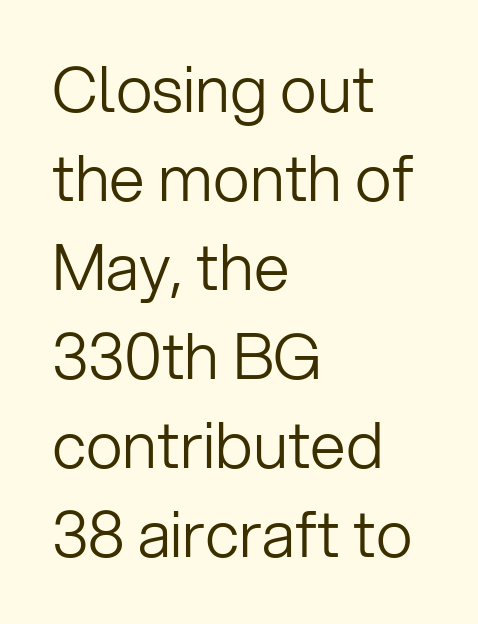
The image shows 64 px light sans-serif type, upright; set left-aligned, normal line spacing (1.39x), normal letter spacing, not underlined; low stroke contrast and a medium x-height.
